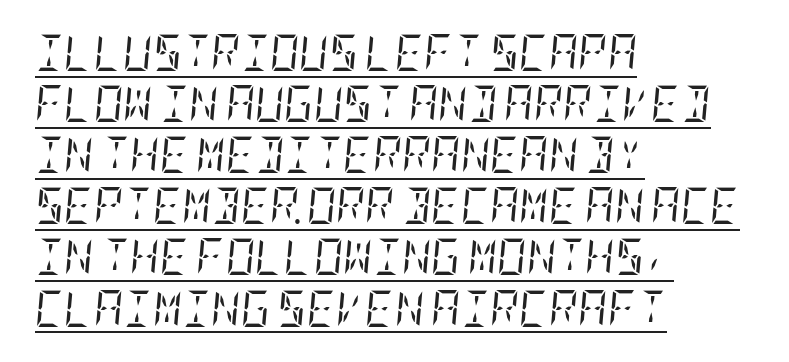
Q: Is the text bold? A: No.
Q: Is the text italic (slanted)? A: Yes, it leans right by about 5 degrees.
Q: Is the typeface a serif or a sans-serif typeface? A: Serif.
Q: Is the text underlined? A: Yes.
Q: How is the paragraph aligned? A: Left-aligned.
Q: Is the spacing between letters normal or unusually wide? A: Normal.
Q: Is the spacing between lines tight, normal or loose? A: Normal.
Q: Width (condensed, normal, or wide)? A: Condensed.
Q: Stroke contrast? A: Low.
Q: x-height? A: Large.
